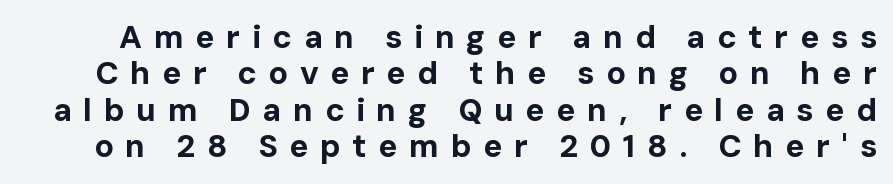
The image shows 32 px bold sans-serif type, upright; set tight line spacing (1.14x), unusually wide letter spacing (+0.36 em), not underlined; low stroke contrast and a medium x-height.
